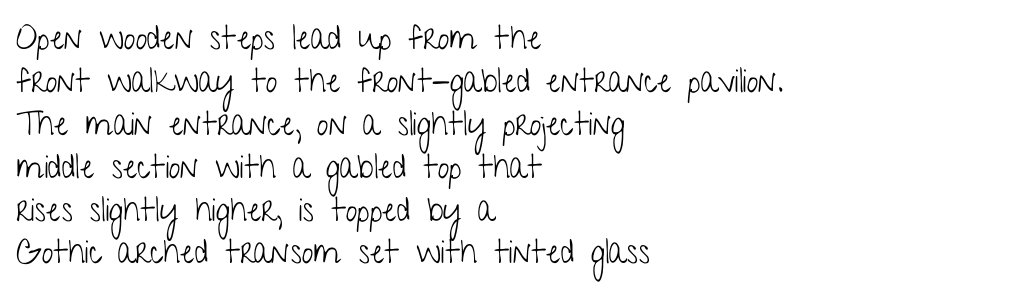
{"serif": "no", "italic": "no", "bold": "no", "weight": "light", "width": "condensed", "stroke_contrast": "low", "x_height": "medium", "monospaced": "no", "underline": "no", "align": "left", "line_spacing": "normal", "line_spacing_ratio": 1.3, "letter_spacing": "normal", "letter_spacing_em": 0.0, "glyph_px": 33}
